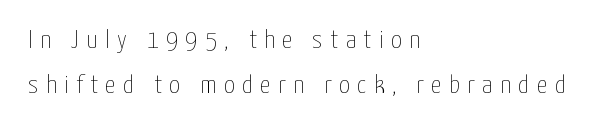
{"italic": "no", "bold": "no", "underline": "no", "align": "left", "line_spacing_ratio": 1.72, "letter_spacing": "wide", "letter_spacing_em": 0.29, "glyph_px": 26}
